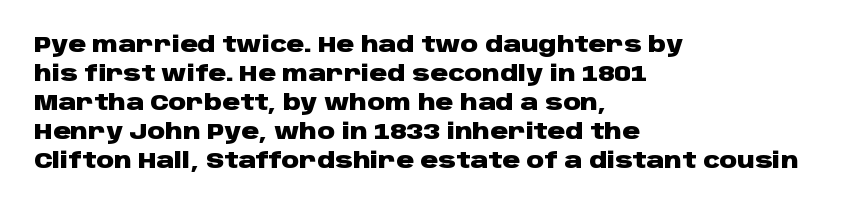
The image shows 22 px bold type, upright; set left-aligned, normal line spacing (1.32x), normal letter spacing, not underlined.
